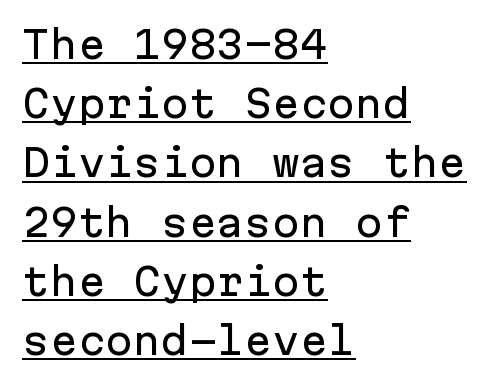
{"serif": "no", "italic": "no", "width": "normal", "stroke_contrast": "low", "x_height": "medium", "monospaced": "yes", "underline": "yes", "align": "left", "line_spacing": "normal", "line_spacing_ratio": 1.6, "letter_spacing": "normal", "letter_spacing_em": 0.0, "glyph_px": 37}
